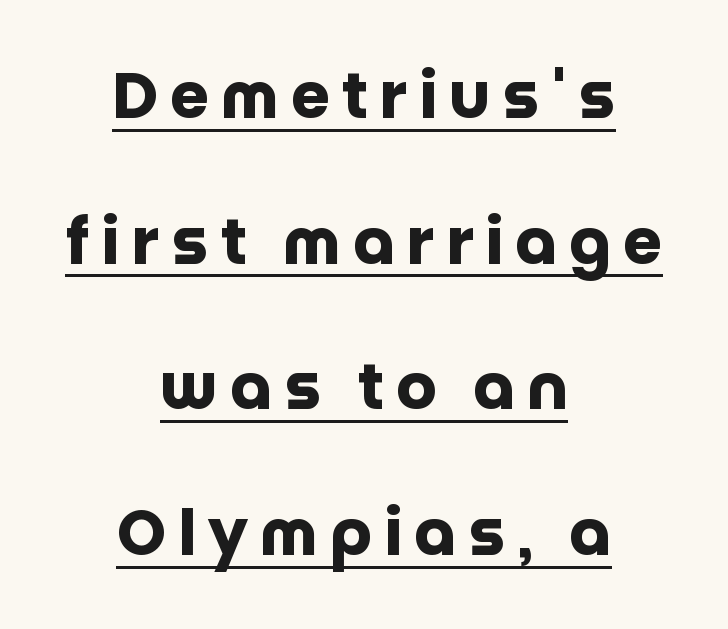
Q: Is the text bold? A: Yes.
Q: Is the text italic (slanted)? A: No, it is upright.
Q: Is the typeface a serif or a sans-serif typeface? A: Sans-serif.
Q: Is the text underlined? A: Yes.
Q: How is the paragraph aligned? A: Centered.
Q: Is the spacing between lines tight, normal or loose? A: Loose.
Q: Width (condensed, normal, or wide)? A: Normal.
Q: Stroke contrast? A: Low.
Q: x-height? A: Large.
Q: Monospaced? A: No.
